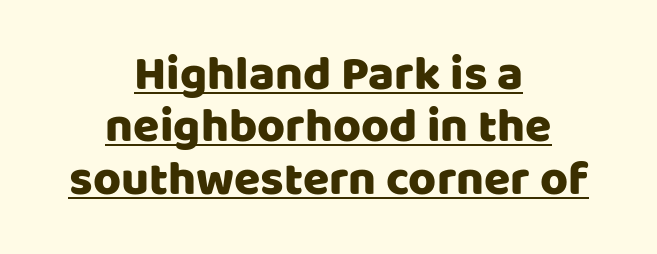
Q: Is the text italic (slanted)? A: No, it is upright.
Q: Is the typeface a serif or a sans-serif typeface? A: Sans-serif.
Q: Is the text underlined? A: Yes.
Q: How is the paragraph aligned? A: Centered.
Q: Is the spacing between letters normal or unusually wide? A: Normal.
Q: Is the spacing between lines tight, normal or loose? A: Tight.
Q: Width (condensed, normal, or wide)? A: Normal.
Q: Stroke contrast? A: Low.
Q: x-height? A: Large.
Q: Monospaced? A: No.
